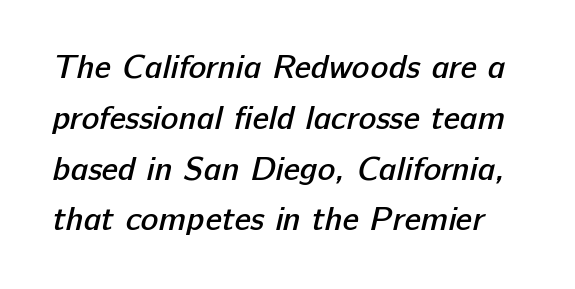
Q: Is the text bold? A: Semi-bold.
Q: Is the typeface a serif or a sans-serif typeface? A: Sans-serif.
Q: Is the text underlined? A: No.
Q: Is the spacing between letters normal or unusually wide? A: Normal.
Q: Is the spacing between lines tight, normal or loose? A: Normal.
Q: Width (condensed, normal, or wide)? A: Normal.
Q: Stroke contrast? A: Low.
Q: x-height? A: Medium.
Q: Monospaced? A: No.
